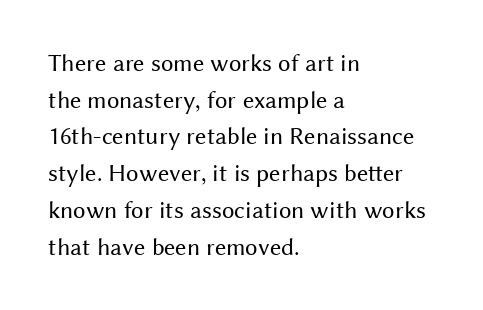
Q: Is the text bold? A: No.
Q: Is the text italic (slanted)? A: No, it is upright.
Q: Is the text underlined? A: No.
Q: How is the paragraph aligned? A: Left-aligned.
Q: Is the spacing between letters normal or unusually wide? A: Normal.
Q: Is the spacing between lines tight, normal or loose? A: Normal.
